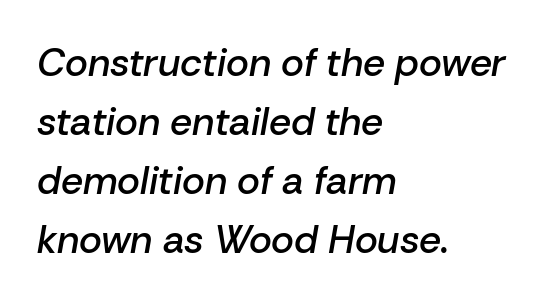
The image shows 39 px semibold type, italic (leaning right); set left-aligned, normal line spacing (1.51x), normal letter spacing, not underlined; low stroke contrast and a medium x-height.
